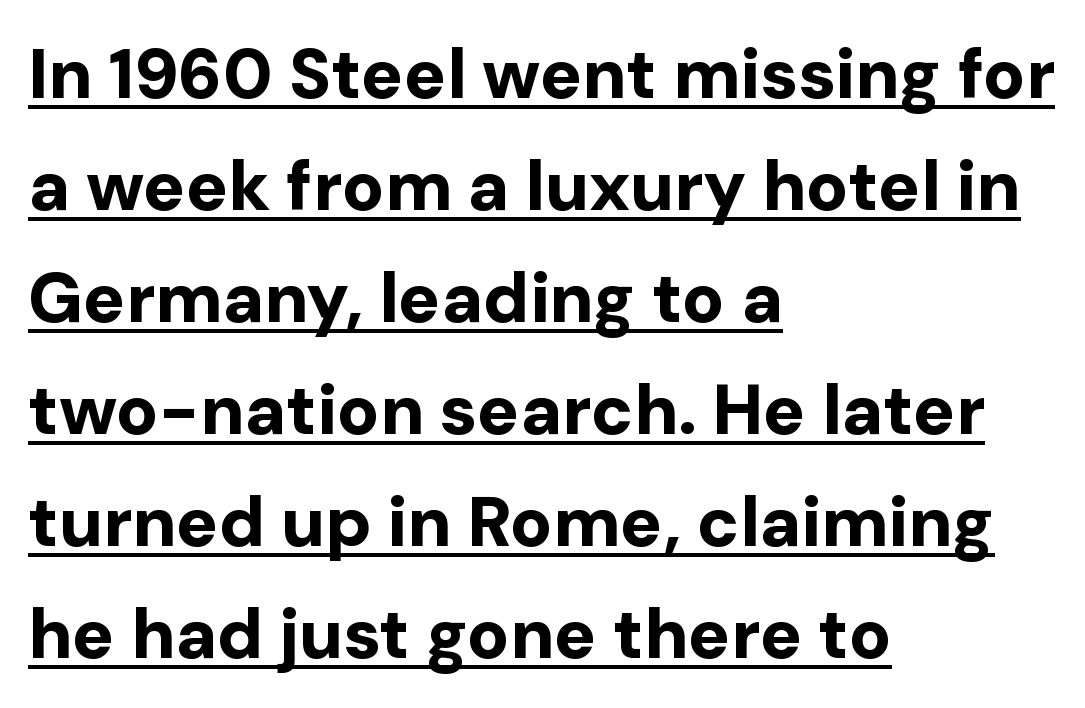
Serif or sans? Sans — the stroke terminals are bare. I'd describe the lettering as bold — thick and assertive. Does the lettering tilt? It doesn't — this is upright. These lines are set flush left with a ragged right edge. Emphasis is given by a line drawn under the lettering.
